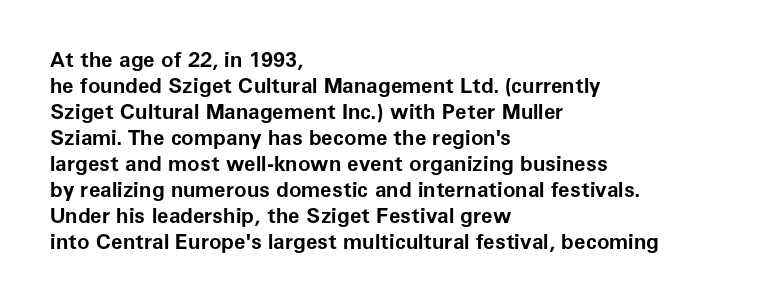
The image shows 21 px bold type, upright; set left-aligned, line spacing 1.24x, normal letter spacing, not underlined.
